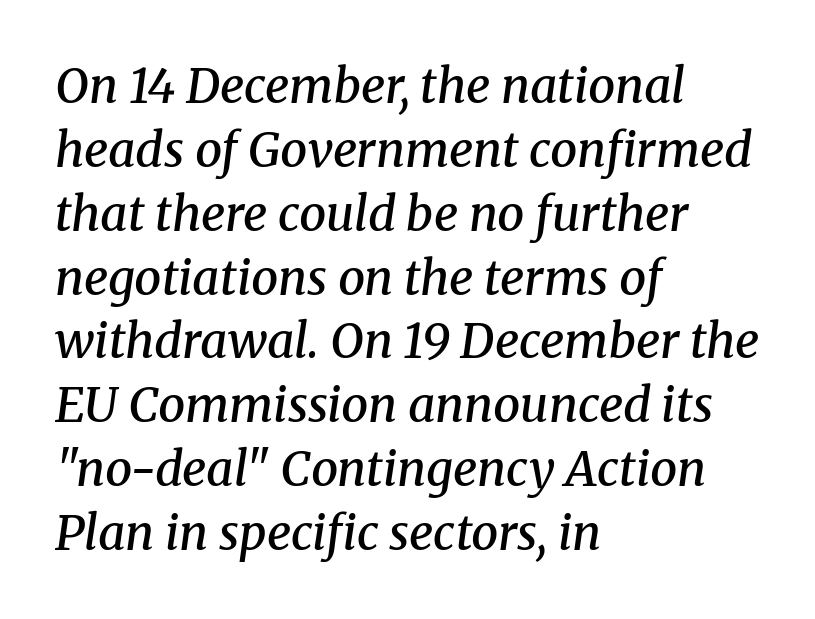
It's the slanting kind of type. Serifs: yes, visible at the terminals of the letterforms. In terms of letterspacing, this is plain default setting. How would I describe the line gaps? Plain and ordinary. The passage is arranged the way most books set body copy — flush left. Look at the stroke-to-counter ratio: somewhat heavy, a semibold.
